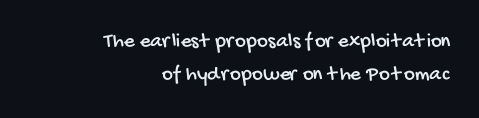
{"underline": "no", "align": "right", "line_spacing": "normal", "line_spacing_ratio": 1.58, "letter_spacing": "normal", "letter_spacing_em": 0.0, "glyph_px": 21}
